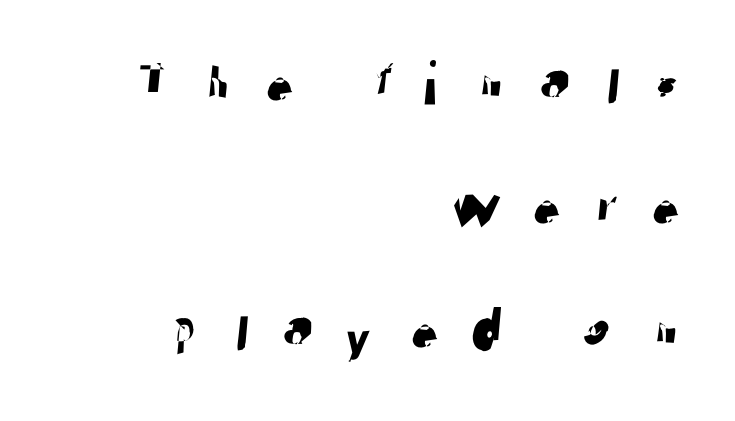
The image shows 63 px sans-serif type; set right-aligned, loose line spacing (1.96x), unusually wide letter spacing (+0.47 em), not underlined; low stroke contrast and a medium x-height.
